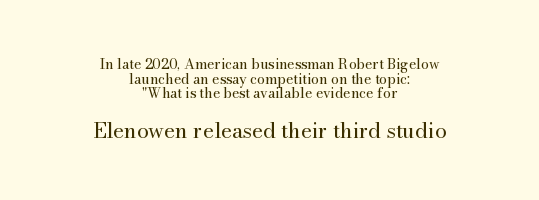
The face used here appears at its bigger size in the lower chunk. Does the leading feel generous? Not at all — it's pinched. This is not heavy type; no bold has been used. The type is set solid horizontally, with unmodified tracking. The space directly below the letters is spotless.
